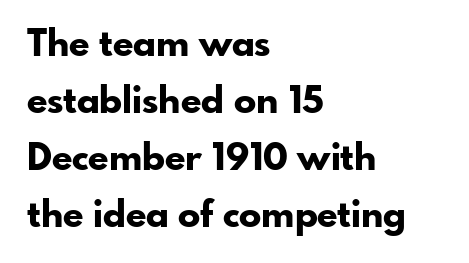
Spacing verdict: proportional, widths tailored to each character. Tall strokes in this sample are plumb rather than angled. Caption: standard tracking, unaltered. Note: no serifs on the glyphs.
